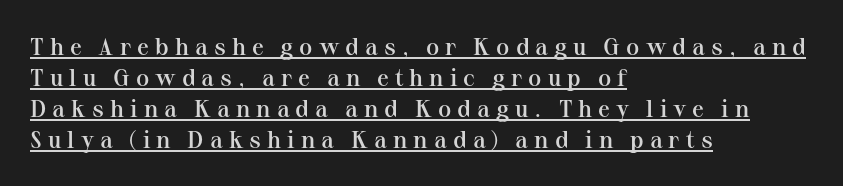
Notice how a bar underscores the lettering throughout. In terms of letterspacing, this is a distinctly airy, spread setting. Normally led — the rows are evenly, conventionally spaced. Posture: straight, roman, zero tilt. The font is running at a semibold setting, under full bold. The paragraph shown leans on its left margin.
